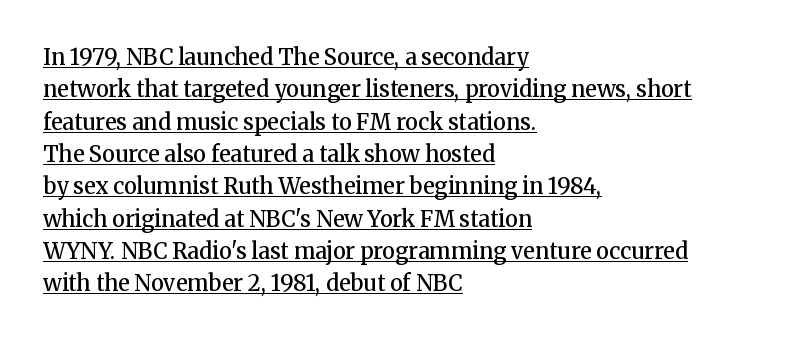
Q: Is the text bold? A: Semi-bold.
Q: Is the text italic (slanted)? A: No, it is upright.
Q: Is the text underlined? A: Yes.
Q: How is the paragraph aligned? A: Left-aligned.
Q: Is the spacing between letters normal or unusually wide? A: Normal.
Q: Is the spacing between lines tight, normal or loose? A: Normal.
